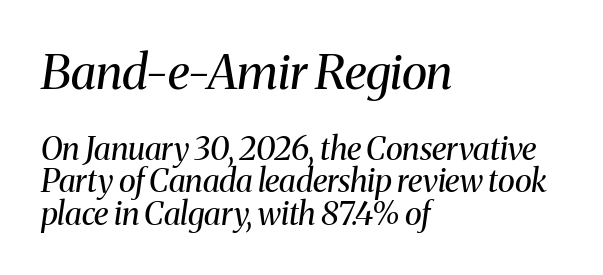
The image shows 48 px regular-weight serif type, italic (leaning right); set left-aligned, tight line spacing (1.01x), normal letter spacing, not underlined; the first (top) block is 1.5x larger; medium stroke contrast and a medium x-height.
